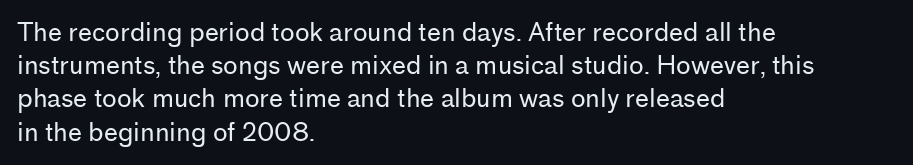
These lines sit exactly where default settings would place them. Decoration check: the copy has no underline. The typeface has the unassuming heft of standard copy or less. Horizontal alignment here is leftward, the default for most running prose.
